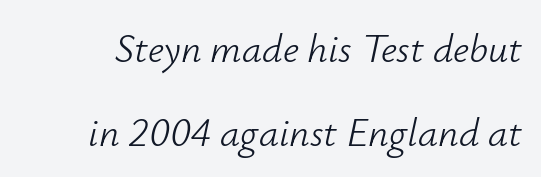
The image shows 40 px light type, italic (leaning right); set loose line spacing (2.09x), normal letter spacing, not underlined; low stroke contrast and a small x-height.
